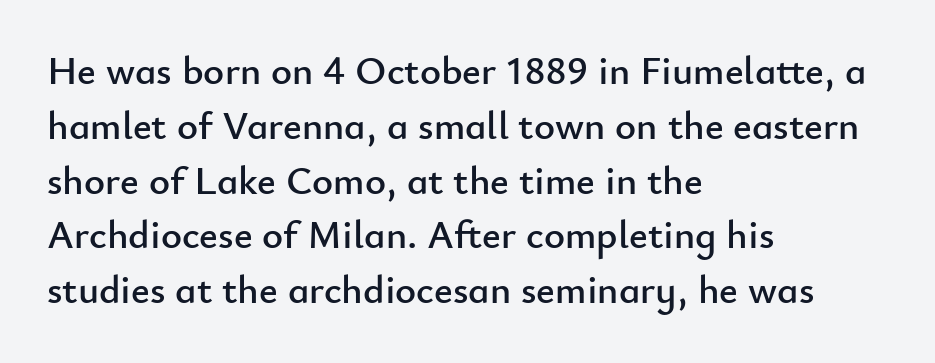
Rendered with straight, roman letterforms. Vertically, the passage feels balanced, rows spaced as you'd expect. Nobody drew a line under any word here. Reading down the block, your eye returns to a fixed left position each line. The letters sit at their default tracking, neither squeezed nor spread. Here the designer chose a conventional face with non-uniform glyph widths.
